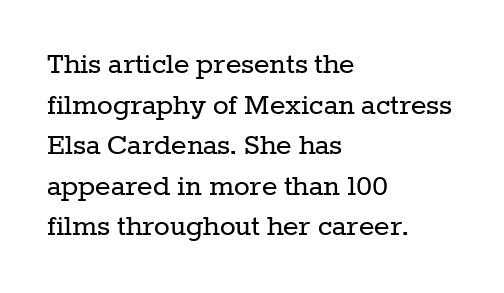
Line starts are locked; line ends wander. Spacing verdict: proportional, widths tailored to each character. Letters have the restrained weight of plain body copy at most. Decoration check: the copy has no underline. This sample uses an upright cut, with every glyph sitting square on the baseline. The text was rendered using a seriffed face with decorative stroke endings.
